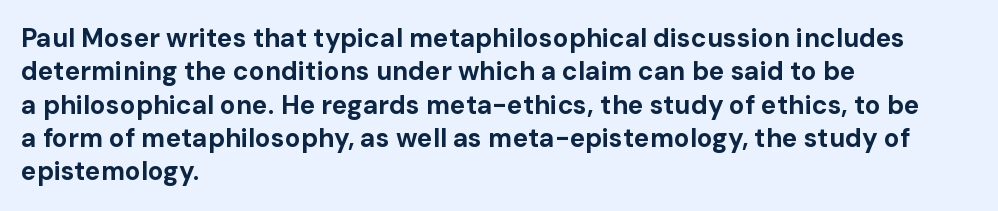
{"italic": "no", "bold": "yes", "underline": "no", "align": "left", "line_spacing": "normal", "line_spacing_ratio": 1.28, "letter_spacing": "normal", "letter_spacing_em": 0.0, "glyph_px": 26}
